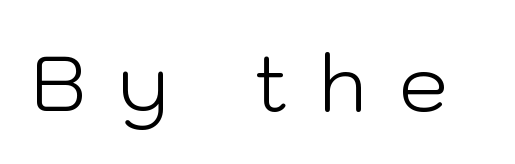
Q: Is the text bold? A: No.
Q: Is the text italic (slanted)? A: No, it is upright.
Q: Is the typeface a serif or a sans-serif typeface? A: Sans-serif.
Q: Is the text underlined? A: No.
Q: Is the spacing between letters normal or unusually wide? A: Unusually wide.
Q: Width (condensed, normal, or wide)? A: Normal.
Q: Stroke contrast? A: Low.
Q: x-height? A: Medium.
Q: Monospaced? A: No.
